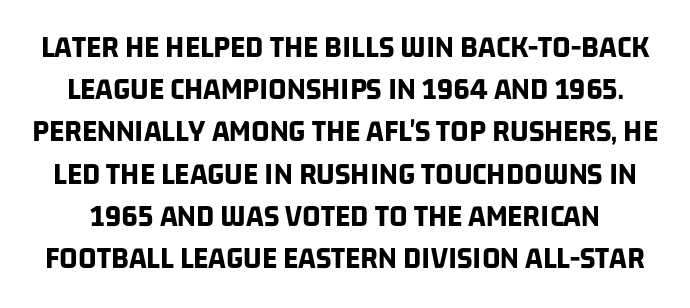
Q: Is the text bold? A: Yes.
Q: Is the typeface a serif or a sans-serif typeface? A: Sans-serif.
Q: Is the text underlined? A: No.
Q: Is the spacing between letters normal or unusually wide? A: Normal.
Q: Is the spacing between lines tight, normal or loose? A: Normal.
Q: Width (condensed, normal, or wide)? A: Condensed.
Q: Stroke contrast? A: Low.
Q: x-height? A: Large.
Q: Monospaced? A: No.
